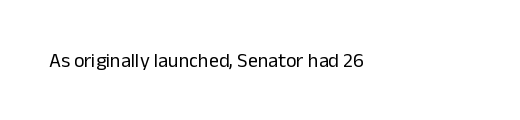
{"italic": "no", "bold": "no", "underline": "no", "align": "left", "letter_spacing": "normal", "letter_spacing_em": 0.0, "glyph_px": 20}
